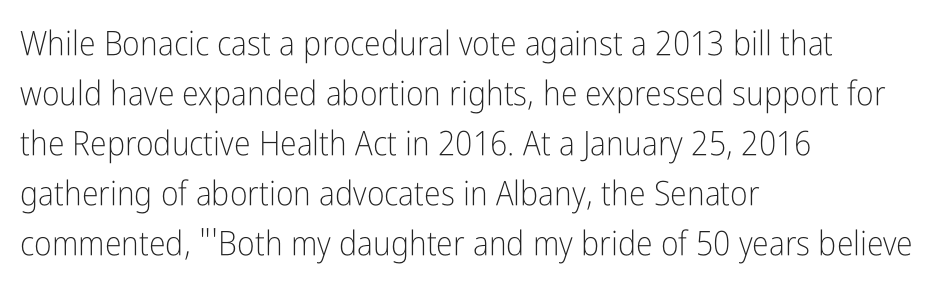
{"serif": "no", "italic": "no", "bold": "no", "weight": "light", "width": "condensed", "stroke_contrast": "low", "x_height": "medium", "monospaced": "no", "underline": "no", "align": "left", "line_spacing": "normal", "line_spacing_ratio": 1.47, "letter_spacing": "normal", "letter_spacing_em": 0.0, "glyph_px": 34}
